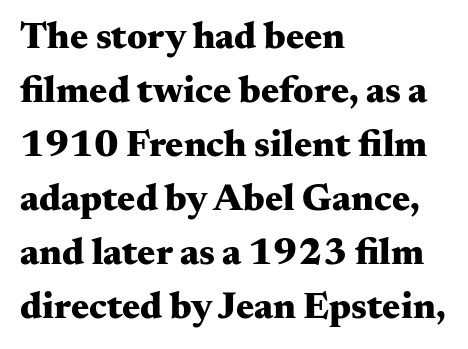
{"serif": "yes", "italic": "no", "bold": "yes", "weight": "heavy", "width": "wide", "stroke_contrast": "medium", "x_height": "small", "monospaced": "no", "underline": "no", "align": "left", "line_spacing": "normal", "line_spacing_ratio": 1.42, "letter_spacing": "normal", "letter_spacing_em": 0.0, "glyph_px": 38}
